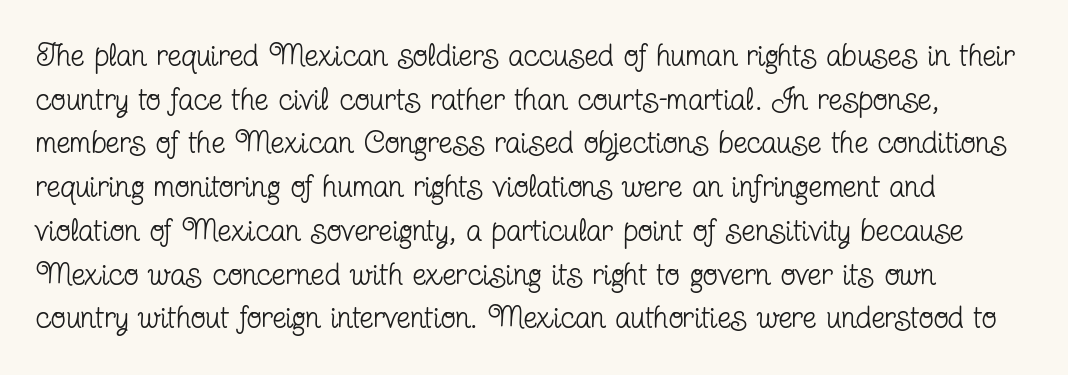
{"serif": "yes", "italic": "no", "bold": "no", "weight": "regular", "width": "condensed", "stroke_contrast": "low", "x_height": "medium", "monospaced": "no", "underline": "no", "line_spacing": "normal", "line_spacing_ratio": 1.41, "letter_spacing": "normal", "letter_spacing_em": 0.0, "glyph_px": 31}
